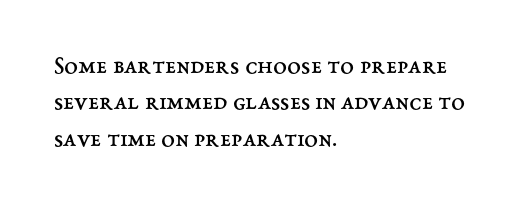
Q: Is the text bold? A: No.
Q: Is the text italic (slanted)? A: No, it is upright.
Q: Is the text underlined? A: No.
Q: How is the paragraph aligned? A: Left-aligned.
Q: Is the spacing between letters normal or unusually wide? A: Normal.
Q: Is the spacing between lines tight, normal or loose? A: Normal.
